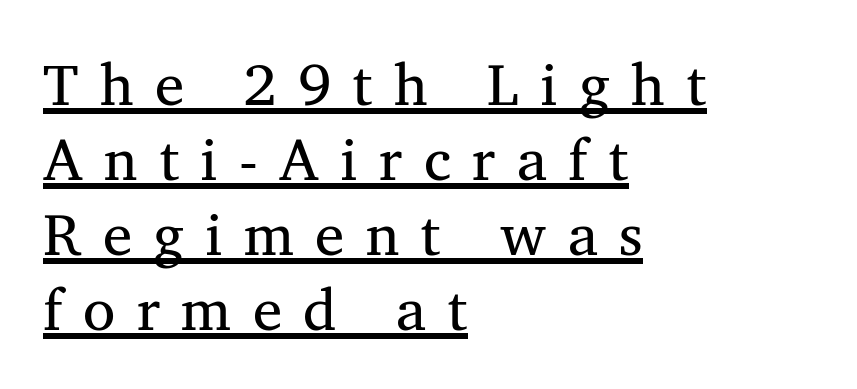
Q: Is the text bold? A: No.
Q: Is the text italic (slanted)? A: No, it is upright.
Q: Is the typeface a serif or a sans-serif typeface? A: Serif.
Q: Is the text underlined? A: Yes.
Q: How is the paragraph aligned? A: Left-aligned.
Q: Is the spacing between letters normal or unusually wide? A: Unusually wide.
Q: Is the spacing between lines tight, normal or loose? A: Normal.
Q: Width (condensed, normal, or wide)? A: Normal.
Q: Stroke contrast? A: Medium.
Q: x-height? A: Medium.
Q: Monospaced? A: No.
